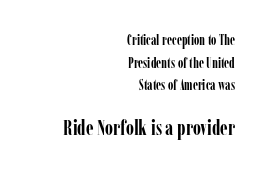
The font's upright variant was chosen for this text. Letter spacing: default. The block of text has a typical density, with ordinary space between rows. The area under the type is left untouched.
